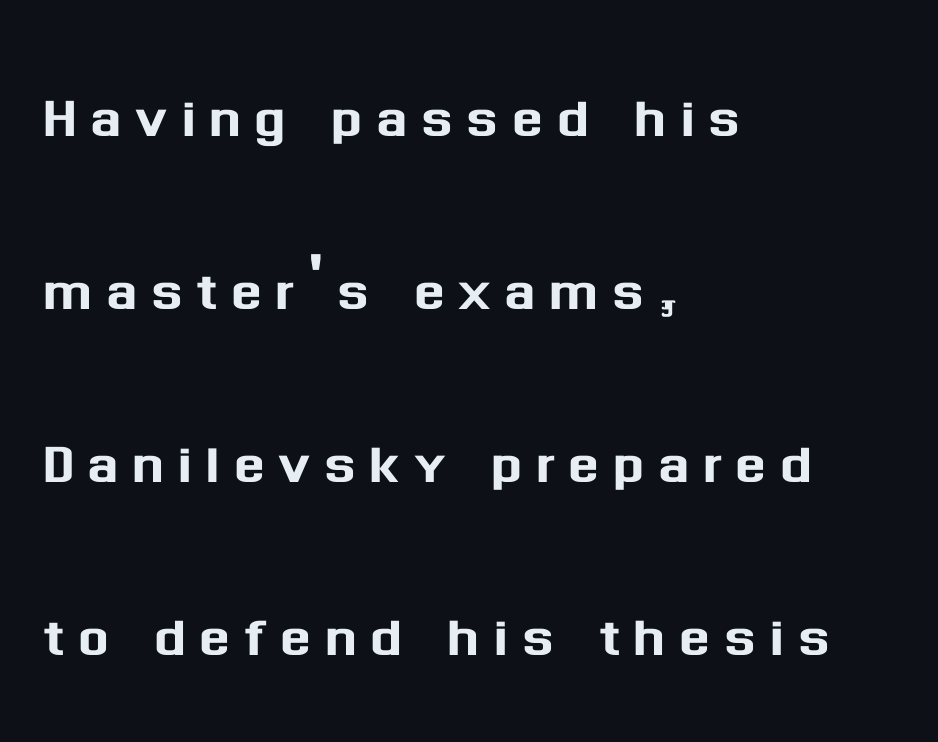
Q: Is the text italic (slanted)? A: No, it is upright.
Q: Is the typeface a serif or a sans-serif typeface? A: Sans-serif.
Q: Is the text underlined? A: No.
Q: How is the paragraph aligned? A: Left-aligned.
Q: Is the spacing between lines tight, normal or loose? A: Loose.
Q: Width (condensed, normal, or wide)? A: Normal.
Q: Stroke contrast? A: Medium.
Q: x-height? A: Medium.
Q: Monospaced? A: No.
